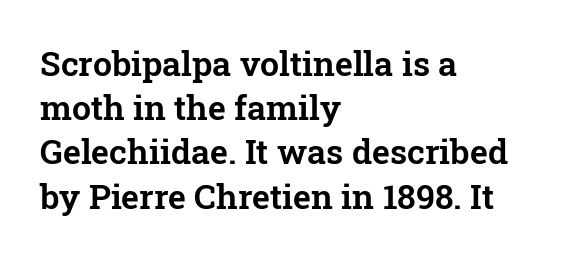
The image shows 34 px serif type, upright; set left-aligned, normal line spacing (1.3x), normal letter spacing, not underlined; low stroke contrast and a medium x-height.
